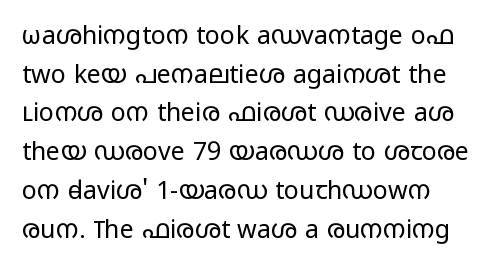
The image shows 25 px text type, upright; set left-aligned, normal line spacing (1.55x), normal letter spacing, not underlined.
